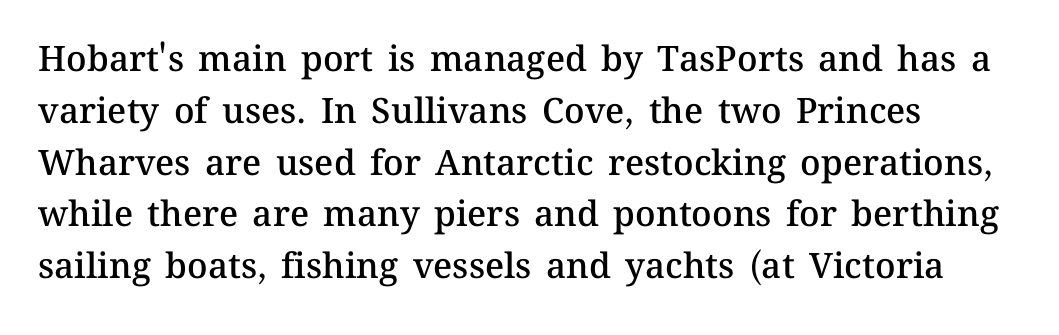
{"italic": "no", "bold": "semi", "weight": "semibold", "width": "normal", "stroke_contrast": "medium", "x_height": "medium", "monospaced": "no", "underline": "no", "align": "left", "line_spacing": "normal", "line_spacing_ratio": 1.48, "letter_spacing": "normal", "letter_spacing_em": 0.0, "glyph_px": 35}
